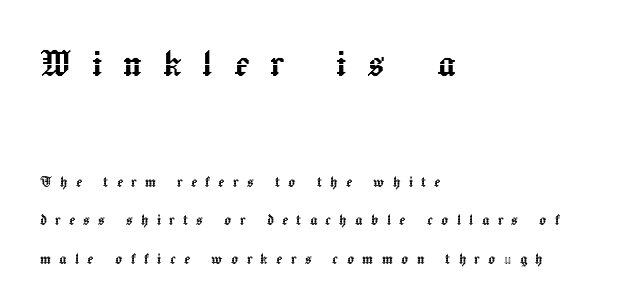
Q: Is the text italic (slanted)? A: No, it is upright.
Q: Is the text underlined? A: No.
Q: How is the paragraph aligned? A: Left-aligned.
Q: Is the spacing between letters normal or unusually wide? A: Unusually wide.
Q: Is the spacing between lines tight, normal or loose? A: Loose.
Q: Which block of text is set in a larger size, the first (top) or the second (bottom)? A: The first (top) one.
Q: Width (condensed, normal, or wide)? A: Normal.
Q: x-height? A: Medium.
Q: Monospaced? A: No.
